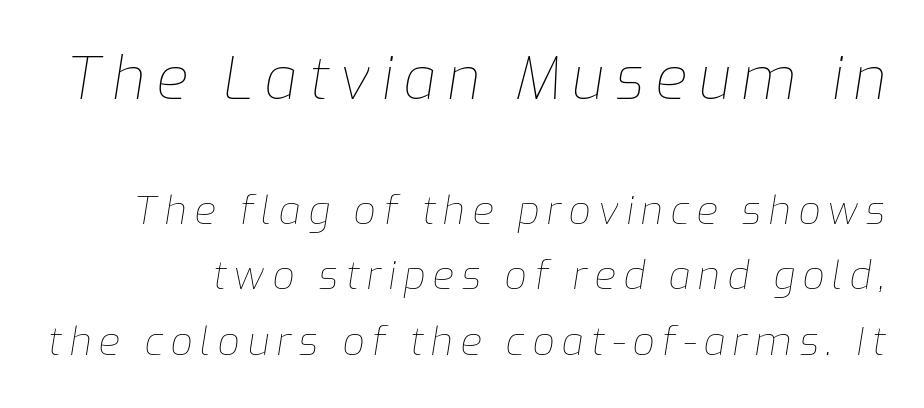
The image shows 58 px thin type, italic (leaning right); set normal line spacing (1.68x), not underlined; the first (top) block is 1.49x larger; low stroke contrast and a medium x-height.
